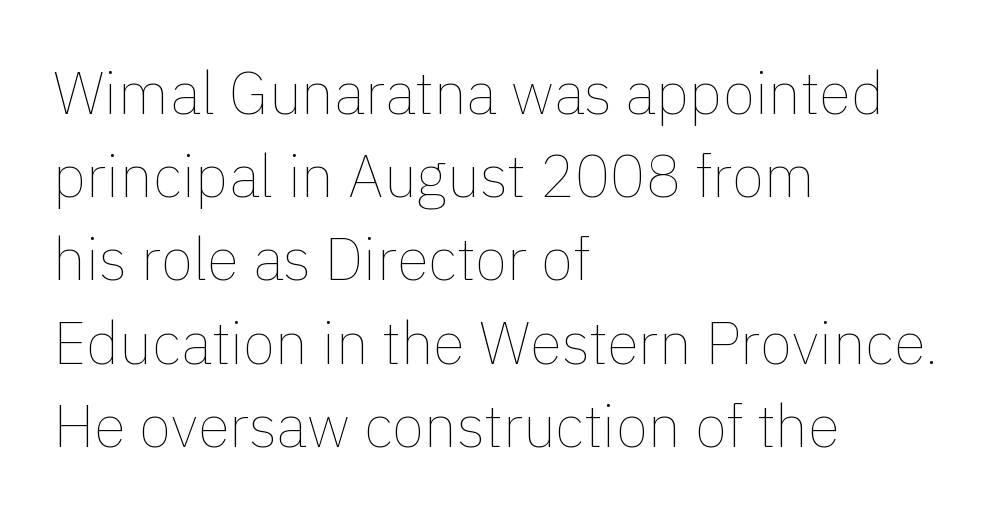
The image shows 59 px thin type, upright; set left-aligned, normal line spacing (1.41x), normal letter spacing, not underlined; a medium x-height.
